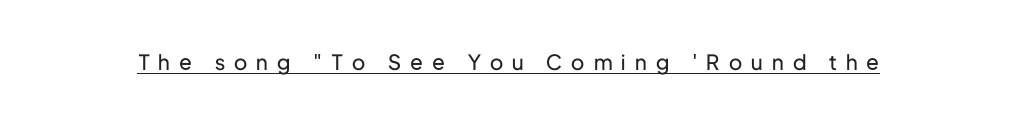
The image shows 21 px text type, upright; set unusually wide letter spacing (+0.44 em), underlined.
